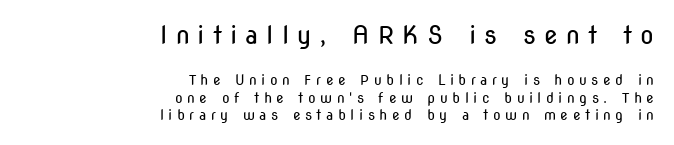
{"italic": "no", "bold": "no", "underline": "no", "align": "right", "line_spacing": "normal", "line_spacing_ratio": 1.25, "letter_spacing": "wide", "letter_spacing_em": 0.32, "larger_block": "first", "size_ratio": 1.79, "glyph_px": 25}
